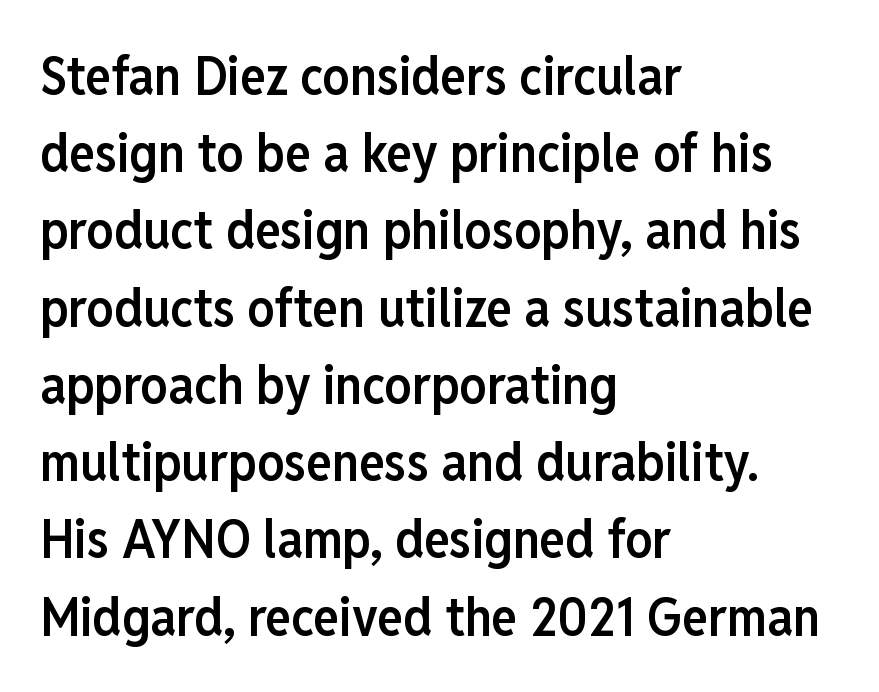
The image shows 54 px semibold, condensed sans-serif type, upright; set left-aligned, normal line spacing (1.43x), normal letter spacing, not underlined; low stroke contrast and a medium x-height.
